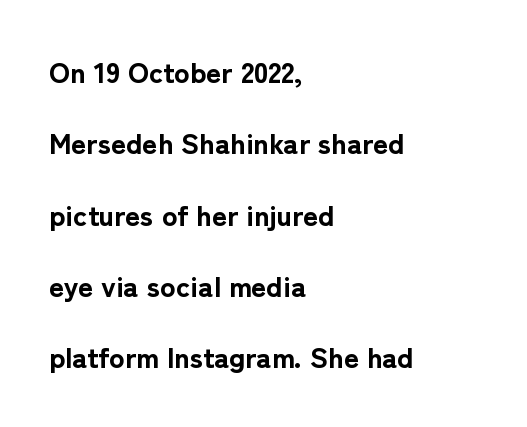
{"serif": "no", "italic": "no", "bold": "yes", "weight": "bold", "width": "normal", "stroke_contrast": "low", "x_height": "medium", "monospaced": "no", "underline": "no", "align": "left", "line_spacing": "loose", "line_spacing_ratio": 2.46, "letter_spacing": "normal", "letter_spacing_em": 0.0, "glyph_px": 29}
